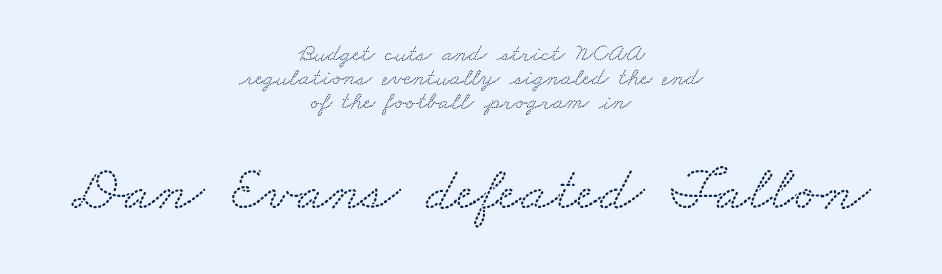
Q: Is the typeface a serif or a sans-serif typeface? A: Serif.
Q: Is the text underlined? A: No.
Q: How is the paragraph aligned? A: Centered.
Q: Is the spacing between letters normal or unusually wide? A: Normal.
Q: Is the spacing between lines tight, normal or loose? A: Tight.
Q: Which block of text is set in a larger size, the first (top) or the second (bottom)? A: The second (bottom) one.
Q: Width (condensed, normal, or wide)? A: Wide.
Q: Stroke contrast? A: Low.
Q: x-height? A: Small.
Q: Monospaced? A: No.
